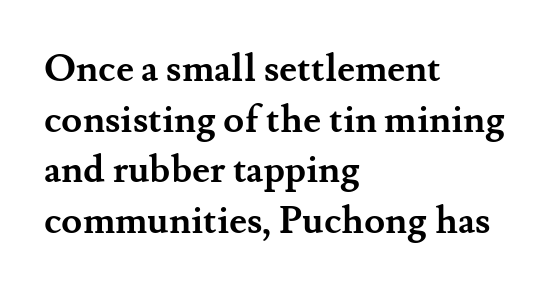
Q: Is the text bold? A: Yes.
Q: Is the text italic (slanted)? A: No, it is upright.
Q: Is the typeface a serif or a sans-serif typeface? A: Serif.
Q: Is the text underlined? A: No.
Q: How is the paragraph aligned? A: Left-aligned.
Q: Is the spacing between letters normal or unusually wide? A: Normal.
Q: Is the spacing between lines tight, normal or loose? A: Normal.
Q: Width (condensed, normal, or wide)? A: Normal.
Q: Stroke contrast? A: Medium.
Q: x-height? A: Small.
Q: Monospaced? A: No.
